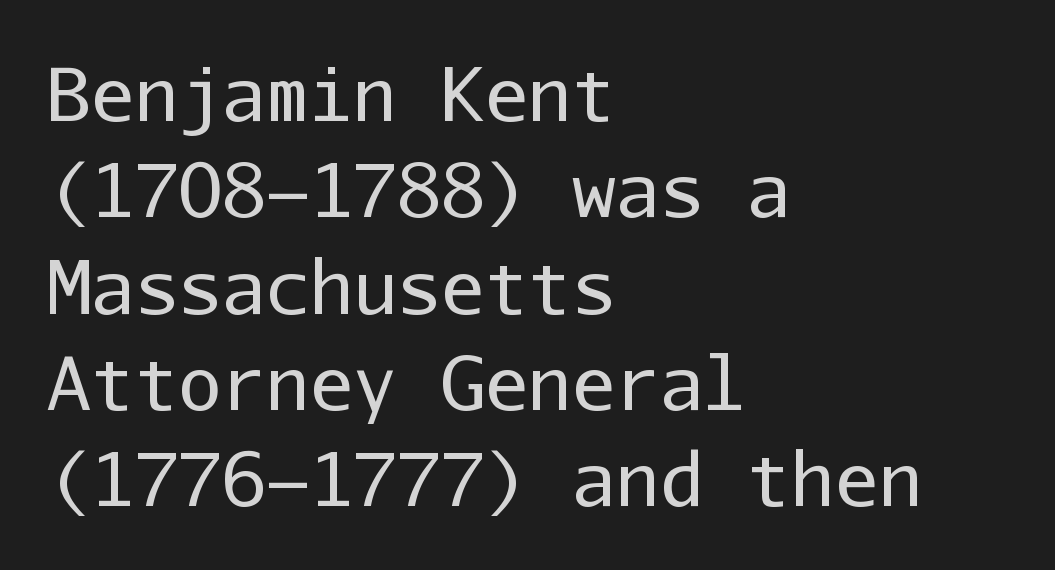
The image shows 73 px regular-weight sans-serif type, upright, monospaced; set left-aligned, normal line spacing (1.32x), normal letter spacing, not underlined; low stroke contrast and a medium x-height.
